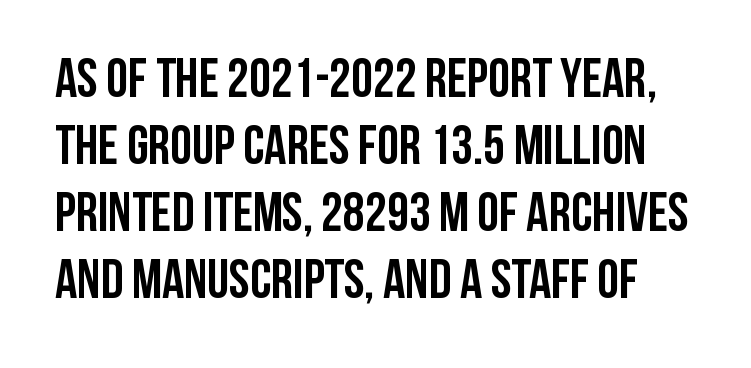
Students, note that the glyphs here touch the page at normal intervals. Does the type have serifs? No, each stem ends abruptly. Looks like regular typesetting: each glyph gets only the width it needs. How heavy is the stroke? Heavy — this is a bold. A bare baseline throughout the passage. The type sits square on the baseline with zero lean.
